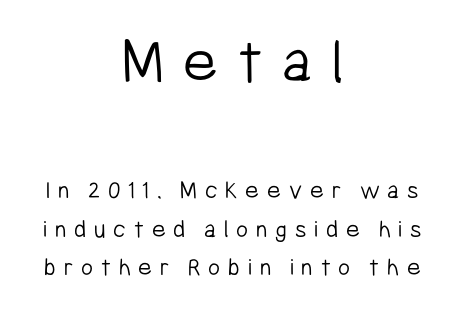
Alignment: centered. The passage shown is not underscored anywhere. A sans-serif font was chosen for this passage. This block has exactly the height ordinary leading produces. Does the bottom block carry the larger type? No, the top block does. Is this a fixed-width face? No — the glyphs have proportional, varying widths.
